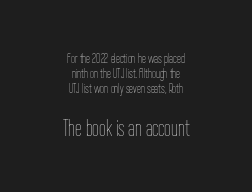
{"italic": "no", "bold": "no", "underline": "no", "align": "center", "line_spacing": "tight", "line_spacing_ratio": 1.06, "letter_spacing": "normal", "letter_spacing_em": 0.0, "larger_block": "second", "size_ratio": 1.71, "glyph_px": 24}
